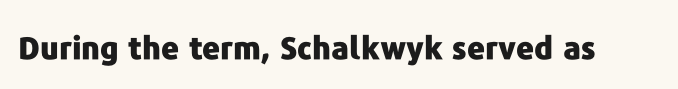
{"serif": "no", "italic": "no", "bold": "yes", "weight": "heavy", "width": "normal", "stroke_contrast": "low", "x_height": "medium", "monospaced": "no", "underline": "no", "letter_spacing": "normal", "letter_spacing_em": 0.0, "glyph_px": 31}
